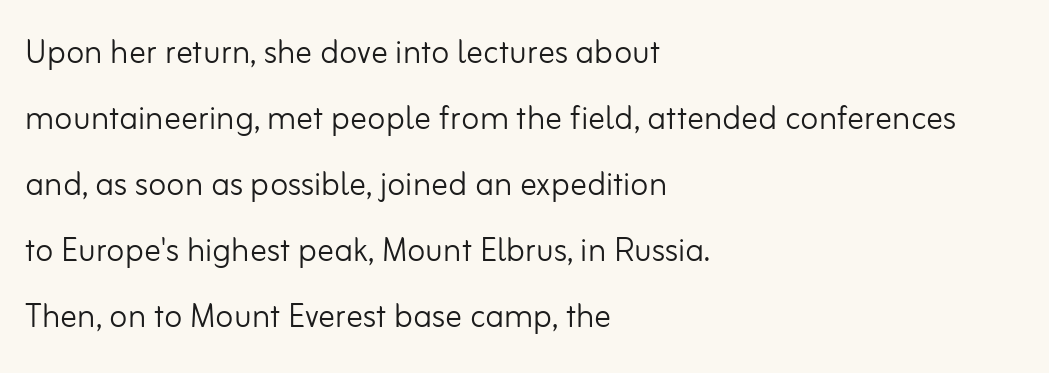
Q: Is the text bold? A: No.
Q: Is the text italic (slanted)? A: No, it is upright.
Q: Is the typeface a serif or a sans-serif typeface? A: Sans-serif.
Q: Is the text underlined? A: No.
Q: How is the paragraph aligned? A: Left-aligned.
Q: Is the spacing between letters normal or unusually wide? A: Normal.
Q: Is the spacing between lines tight, normal or loose? A: Normal.
Q: Width (condensed, normal, or wide)? A: Normal.
Q: Stroke contrast? A: Low.
Q: x-height? A: Small.
Q: Monospaced? A: No.
